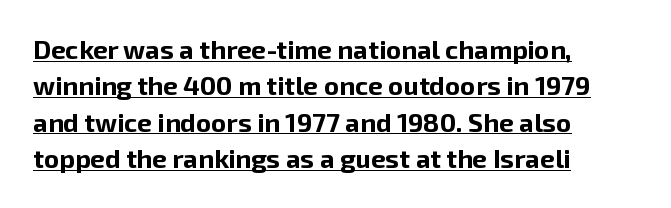
{"italic": "no", "bold": "yes", "underline": "yes", "align": "left", "line_spacing": "normal", "line_spacing_ratio": 1.4, "letter_spacing": "normal", "letter_spacing_em": 0.0, "glyph_px": 26}
